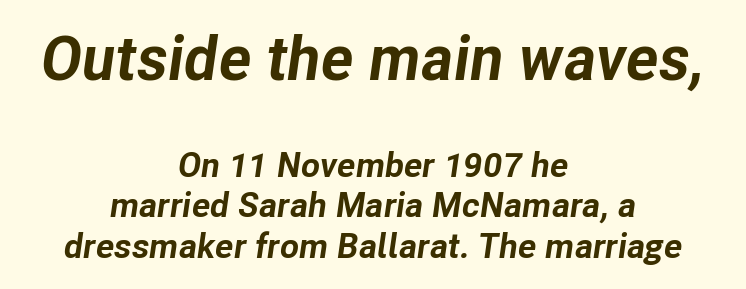
The image shows 62 px bold type, italic (leaning right); set centered, line spacing 1.16x, normal letter spacing, not underlined; the first (top) block is 1.77x larger; low stroke contrast and a medium x-height.
